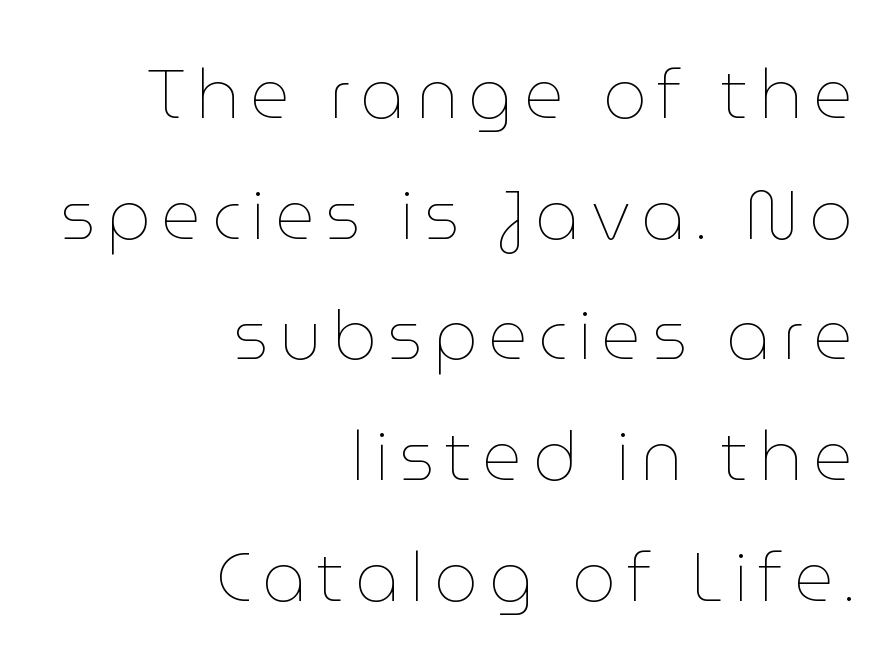
{"italic": "no", "bold": "no", "weight": "thin", "width": "normal", "stroke_contrast": "low", "x_height": "medium", "monospaced": "no", "underline": "no", "align": "right", "line_spacing_ratio": 1.75, "glyph_px": 69}
